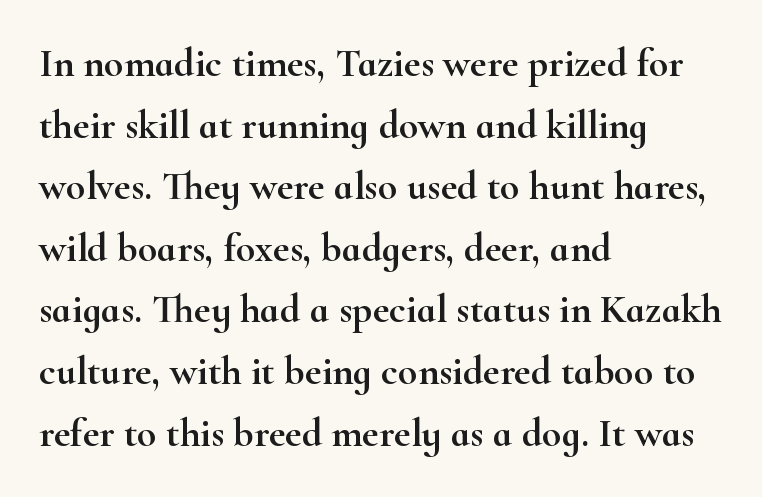
{"serif": "yes", "italic": "no", "width": "wide", "stroke_contrast": "high", "x_height": "small", "monospaced": "no", "underline": "no", "align": "left", "line_spacing": "normal", "line_spacing_ratio": 1.54, "letter_spacing": "normal", "letter_spacing_em": 0.0, "glyph_px": 40}
